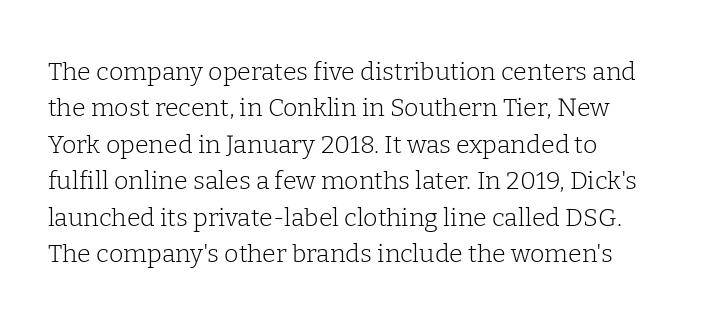
Bold? No — there's no thickening of the strokes. Unmarked baselines from the first word to the last. This sample uses plain, unmodified letter spacing. One glance says typical: line gaps are just what's usual. Is there any slant? The stems are plumb.
